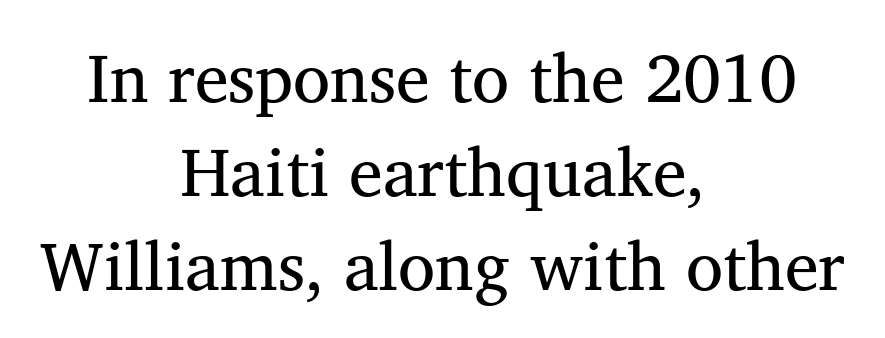
{"serif": "yes", "italic": "no", "bold": "no", "weight": "regular", "width": "normal", "stroke_contrast": "medium", "x_height": "medium", "monospaced": "no", "underline": "no", "align": "center", "line_spacing": "normal", "line_spacing_ratio": 1.38, "letter_spacing": "normal", "letter_spacing_em": 0.0, "glyph_px": 68}
